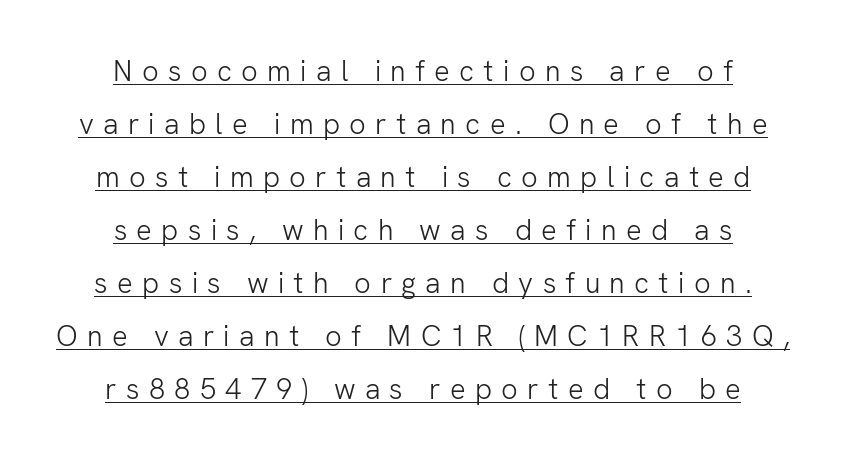
The rendering uses the underline text-decoration. Heft: none added — not bold. Horizontal alignment here is central, giving a formal, balanced look. The specimen reads as upright at a glance. These lines are composed in type without serifs. The letters advance in unequal steps, a hallmark of proportional type.
